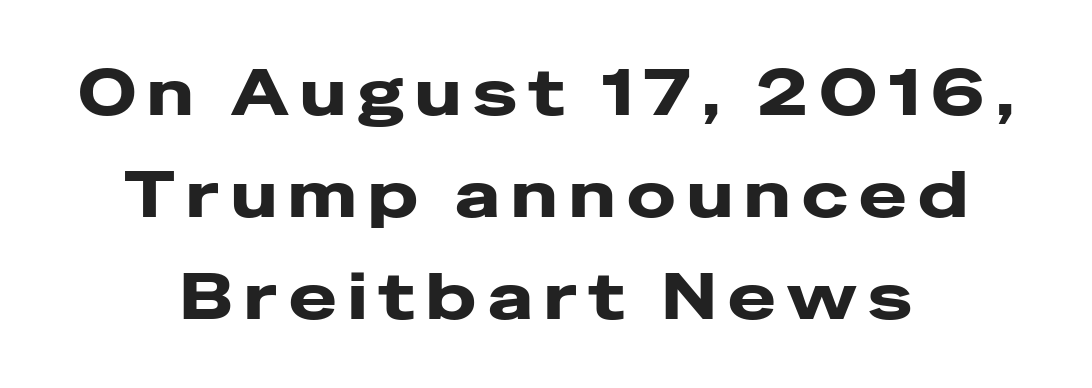
Q: Is the text bold? A: Yes.
Q: Is the text italic (slanted)? A: No, it is upright.
Q: Is the typeface a serif or a sans-serif typeface? A: Sans-serif.
Q: Is the text underlined? A: No.
Q: How is the paragraph aligned? A: Centered.
Q: Is the spacing between lines tight, normal or loose? A: Normal.
Q: Width (condensed, normal, or wide)? A: Wide.
Q: Stroke contrast? A: Low.
Q: x-height? A: Medium.
Q: Monospaced? A: No.
